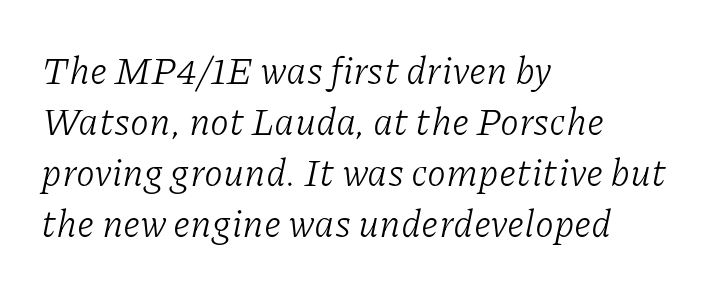
Here the designer chose a conventional face with non-uniform glyph widths. A classic flush-left, rag-right setting is used for this passage. The tracking reads as untouched default to a designer's eye. Normally led — the rows are evenly, conventionally spaced. A bare baseline throughout the passage.
